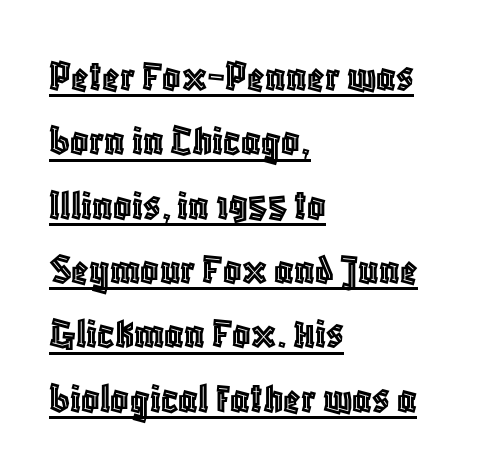
These lines are set flush left with a ragged right edge. This sample carries an underscore along the baseline area. The axis of the letterforms is exactly vertical. The face used here is proportionally spaced, like ordinary book or web type. How are the letters spaced? Ordinarily, with no added tracking.
